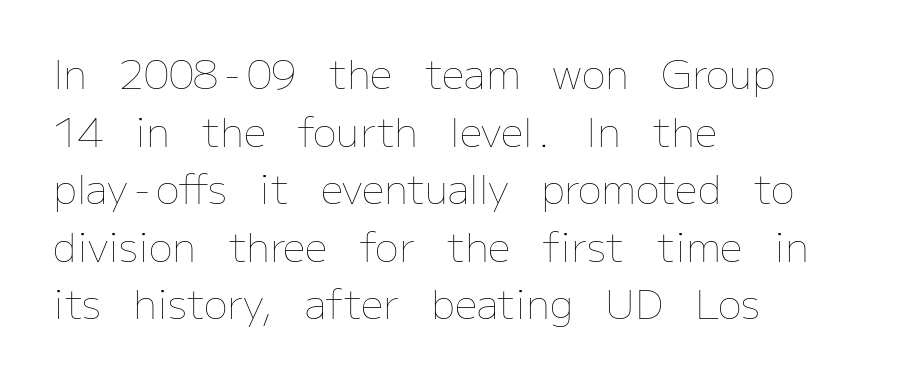
{"italic": "no", "bold": "no", "weight": "thin", "width": "normal", "stroke_contrast": "low", "x_height": "medium", "monospaced": "no", "underline": "no", "align": "left", "line_spacing": "normal", "line_spacing_ratio": 1.44, "letter_spacing": "normal", "letter_spacing_em": 0.0, "glyph_px": 40}
